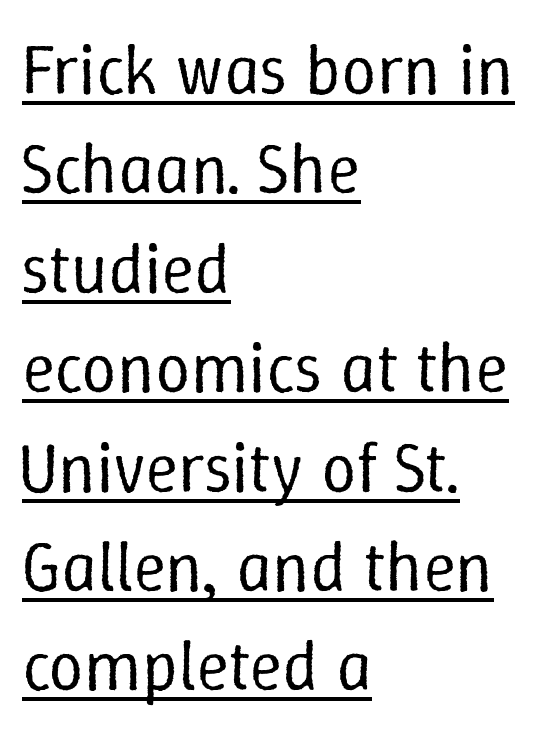
{"italic": "no", "bold": "no", "weight": "regular", "width": "normal", "stroke_contrast": "low", "x_height": "medium", "monospaced": "no", "underline": "yes", "align": "left", "line_spacing": "normal", "line_spacing_ratio": 1.42, "letter_spacing": "normal", "letter_spacing_em": 0.0, "glyph_px": 70}
